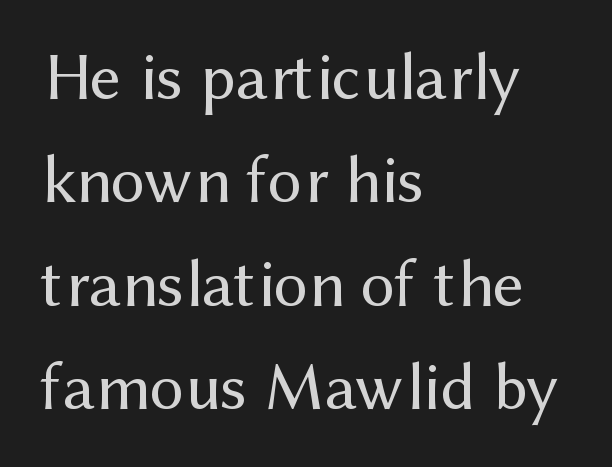
Q: Is the text bold? A: No.
Q: Is the text italic (slanted)? A: No, it is upright.
Q: Is the typeface a serif or a sans-serif typeface? A: Sans-serif.
Q: Is the text underlined? A: No.
Q: How is the paragraph aligned? A: Left-aligned.
Q: Is the spacing between letters normal or unusually wide? A: Normal.
Q: Is the spacing between lines tight, normal or loose? A: Normal.
Q: Width (condensed, normal, or wide)? A: Normal.
Q: Stroke contrast? A: Medium.
Q: x-height? A: Medium.
Q: Monospaced? A: No.
